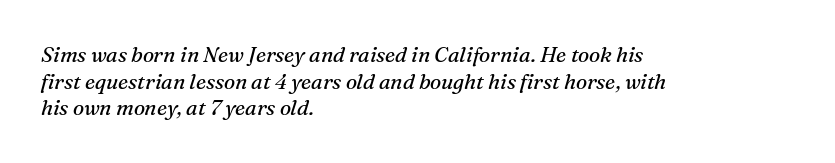
The image shows 21 px text type, italic (leaning right); set left-aligned, normal line spacing (1.27x), normal letter spacing, not underlined.
